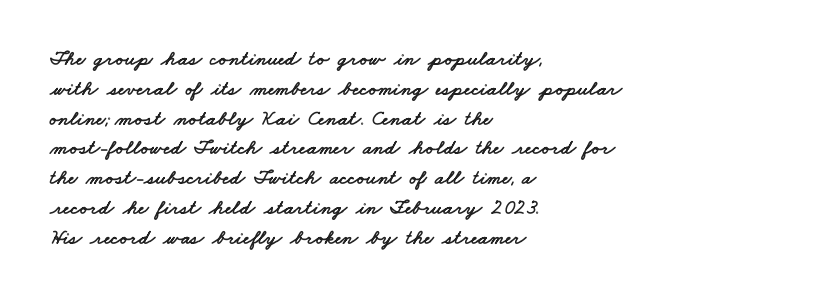
{"underline": "no", "align": "left", "line_spacing": "normal", "line_spacing_ratio": 1.42, "letter_spacing": "normal", "letter_spacing_em": 0.0, "glyph_px": 21}
